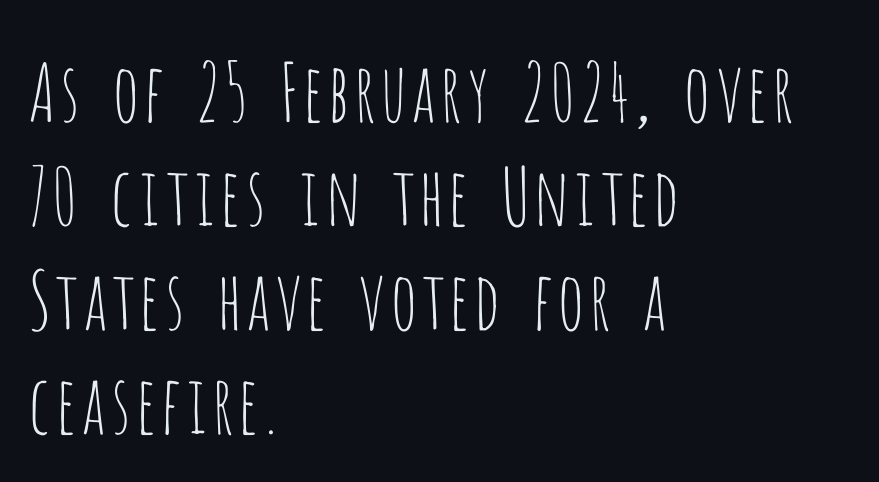
Q: Is the text bold? A: No.
Q: Is the text italic (slanted)? A: No, it is upright.
Q: Is the typeface a serif or a sans-serif typeface? A: Sans-serif.
Q: Is the text underlined? A: No.
Q: How is the paragraph aligned? A: Left-aligned.
Q: Is the spacing between letters normal or unusually wide? A: Normal.
Q: Is the spacing between lines tight, normal or loose? A: Normal.
Q: Width (condensed, normal, or wide)? A: Condensed.
Q: Stroke contrast? A: Low.
Q: x-height? A: Large.
Q: Monospaced? A: No.
